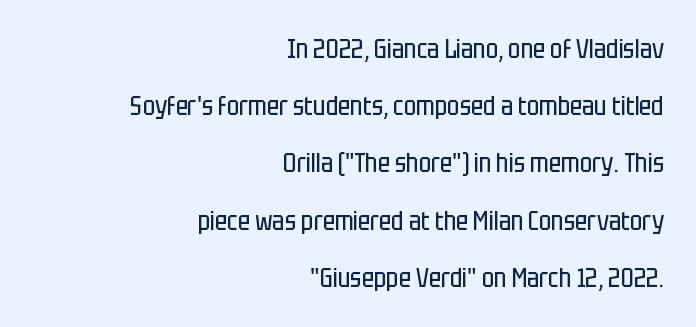
Weight: not bold — regular or lighter. The passage shown has conventional tracking throughout. Rendered with straight, roman letterforms. One-word summary of the alignment: right.
